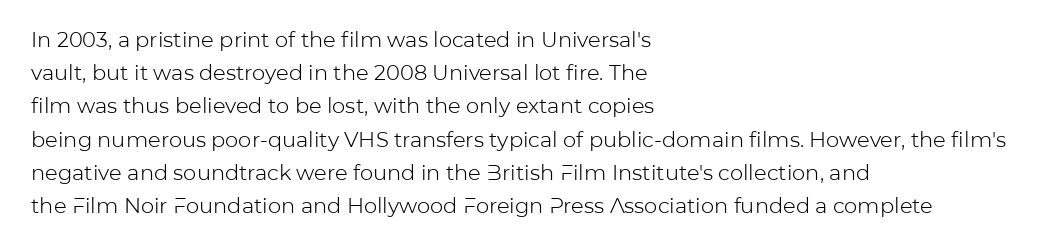
Q: Is the text bold? A: No.
Q: Is the text italic (slanted)? A: No, it is upright.
Q: Is the text underlined? A: No.
Q: How is the paragraph aligned? A: Left-aligned.
Q: Is the spacing between letters normal or unusually wide? A: Normal.
Q: Is the spacing between lines tight, normal or loose? A: Normal.
